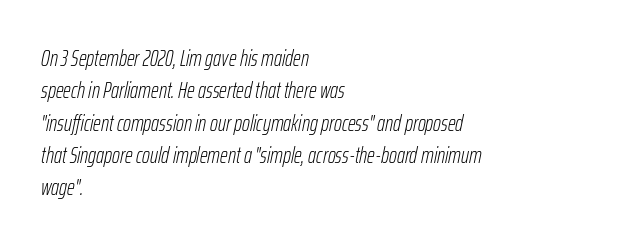
Caption: standard tracking, unaltered. Slant detected: the letters are inclined. Layout note: lines flush left. Has an underline been added? It has not. A quiet, ordinary-to-light weight characterises the typeface. Vertically, the passage feels balanced, rows spaced as you'd expect.
